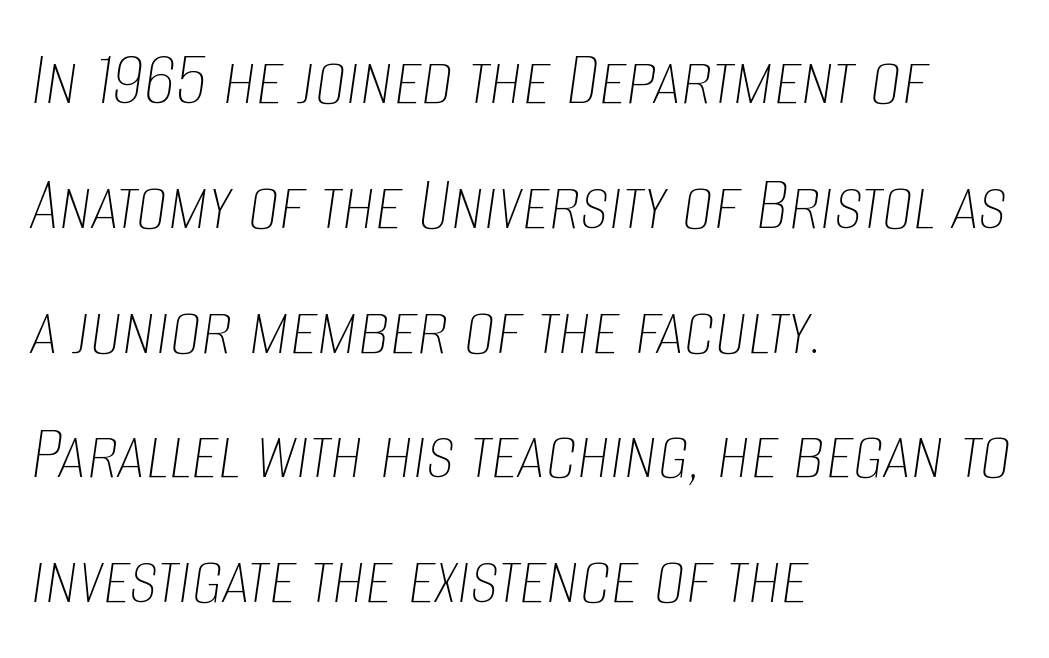
{"italic": "yes", "lean": "right", "slant_degrees": 8, "bold": "no", "weight": "thin", "width": "condensed", "stroke_contrast": "low", "x_height": "large", "monospaced": "no", "underline": "no", "align": "left", "line_spacing": "normal", "line_spacing_ratio": 1.58, "letter_spacing": "normal", "letter_spacing_em": 0.0, "glyph_px": 79}
